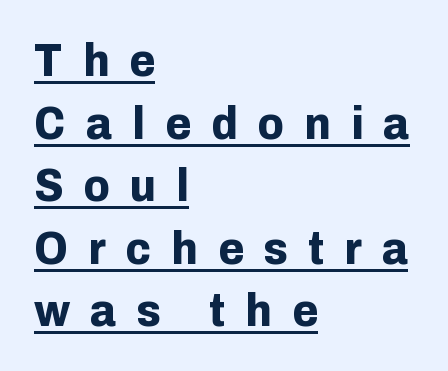
The image shows 47 px bold sans-serif type, upright; set left-aligned, normal line spacing (1.33x), unusually wide letter spacing (+0.43 em), underlined; low stroke contrast and a medium x-height.
